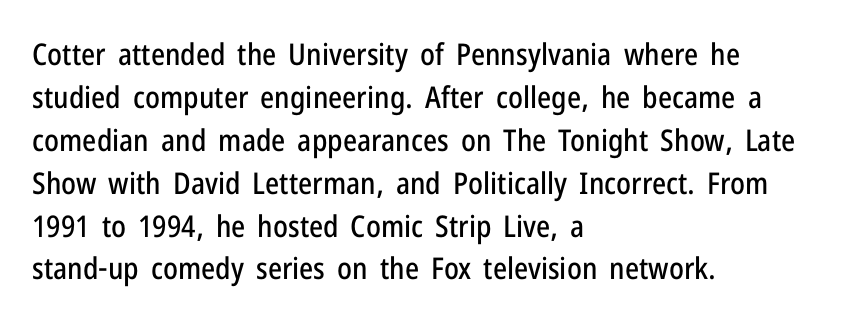
Q: Is the text italic (slanted)? A: No, it is upright.
Q: Is the typeface a serif or a sans-serif typeface? A: Sans-serif.
Q: Is the text underlined? A: No.
Q: How is the paragraph aligned? A: Left-aligned.
Q: Is the spacing between letters normal or unusually wide? A: Normal.
Q: Is the spacing between lines tight, normal or loose? A: Normal.
Q: Width (condensed, normal, or wide)? A: Condensed.
Q: Stroke contrast? A: Low.
Q: x-height? A: Medium.
Q: Monospaced? A: No.
